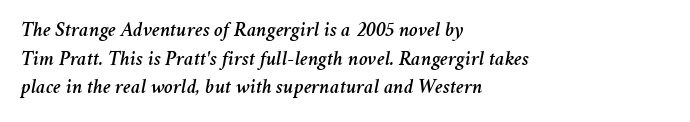
Q: Is the text italic (slanted)? A: Yes, it leans right by about 11 degrees.
Q: Is the text underlined? A: No.
Q: How is the paragraph aligned? A: Left-aligned.
Q: Is the spacing between letters normal or unusually wide? A: Normal.
Q: Is the spacing between lines tight, normal or loose? A: Normal.
